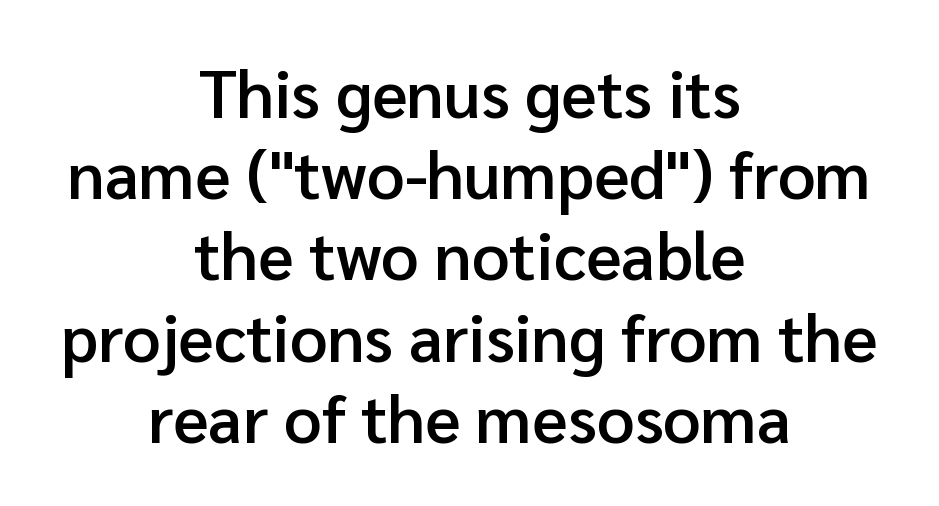
The image shows 66 px semibold sans-serif type, upright; set centered, line spacing 1.23x, normal letter spacing, not underlined; low stroke contrast and a medium x-height.
